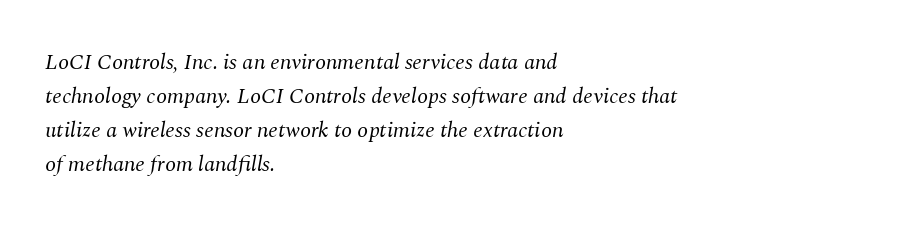
Q: Is the text bold? A: No.
Q: Is the text italic (slanted)? A: Yes, it leans right by about 10 degrees.
Q: Is the text underlined? A: No.
Q: How is the paragraph aligned? A: Left-aligned.
Q: Is the spacing between letters normal or unusually wide? A: Normal.
Q: Is the spacing between lines tight, normal or loose? A: Normal.
